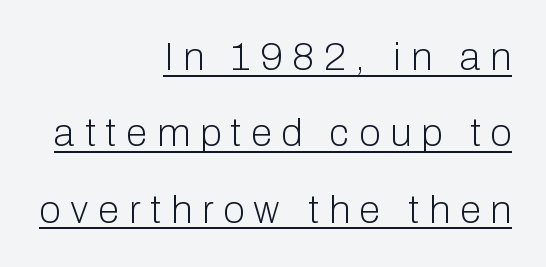
This is sans-serif lettering, the kind often seen on screens and signage. Baseline-to-baseline distance is far greater than the letter height. The type sits square on the baseline with zero lean. Vertical stems look standard width or narrower in stroke. Letter spacing: wide. Every row of glyphs terminates at an identical x-position on the right.
